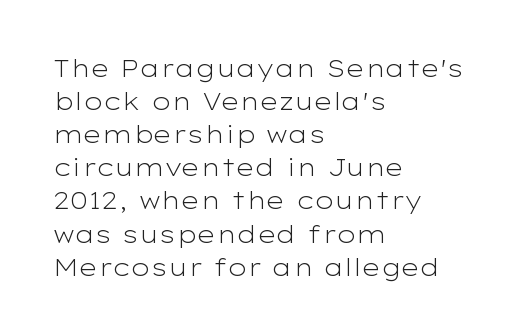
Q: Is the text bold? A: No.
Q: Is the text italic (slanted)? A: No, it is upright.
Q: Is the text underlined? A: No.
Q: How is the paragraph aligned? A: Left-aligned.
Q: Is the spacing between letters normal or unusually wide? A: Normal.
Q: Is the spacing between lines tight, normal or loose? A: Normal.
